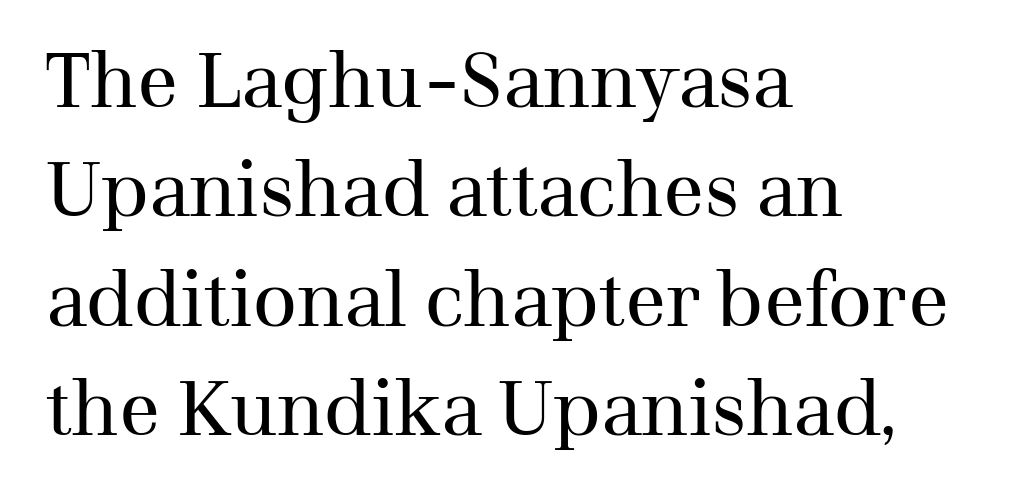
The image shows 76 px regular-weight serif type, upright; set left-aligned, normal line spacing (1.44x), normal letter spacing, not underlined; medium stroke contrast and a medium x-height.
